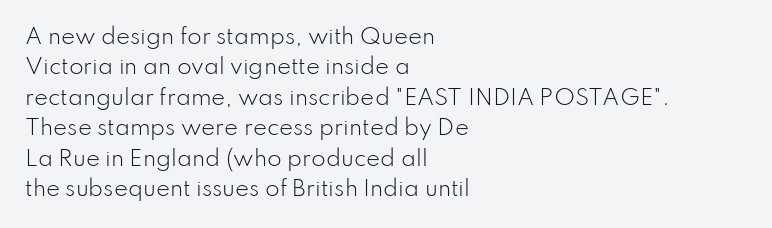
Q: Is the text bold? A: No.
Q: Is the text italic (slanted)? A: No, it is upright.
Q: Is the text underlined? A: No.
Q: How is the paragraph aligned? A: Left-aligned.
Q: Is the spacing between letters normal or unusually wide? A: Normal.
Q: Is the spacing between lines tight, normal or loose? A: Normal.
